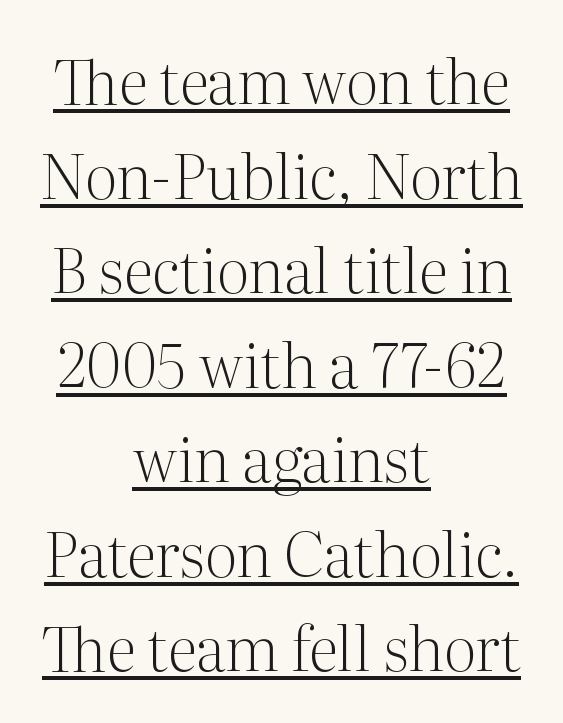
Ordinary non-slanted type is in use. Notice how a bar underscores the lettering throughout. These lines stack symmetrically, like a column narrowing and widening about its center. A typesetter would call this zero additional tracking. Evenly set lines give the paragraph a standard silhouette.
